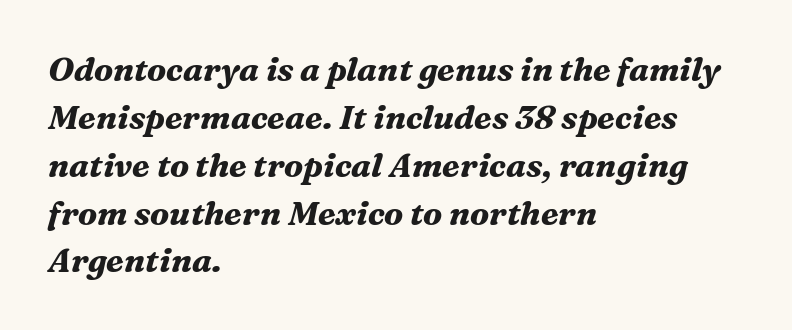
{"serif": "yes", "italic": "yes", "lean": "right", "slant_degrees": 16, "bold": "yes", "weight": "bold", "width": "normal", "stroke_contrast": "medium", "x_height": "medium", "monospaced": "no", "underline": "no", "align": "left", "line_spacing": "normal", "line_spacing_ratio": 1.45, "letter_spacing": "normal", "letter_spacing_em": 0.0, "glyph_px": 33}
